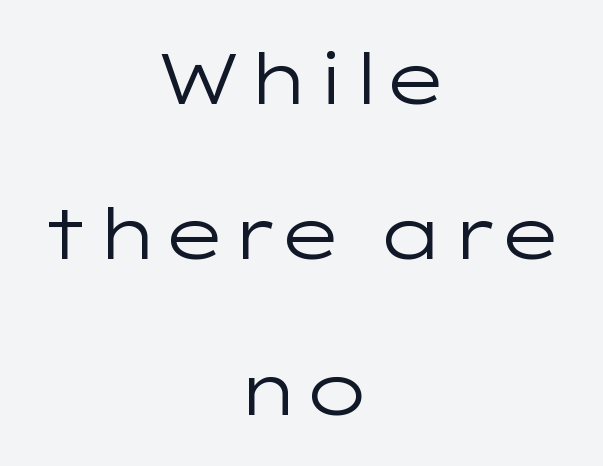
The image shows 71 px regular-weight, wide sans-serif type, upright; set centered, loose line spacing (2.19x), normal letter spacing, not underlined; low stroke contrast and a medium x-height.
